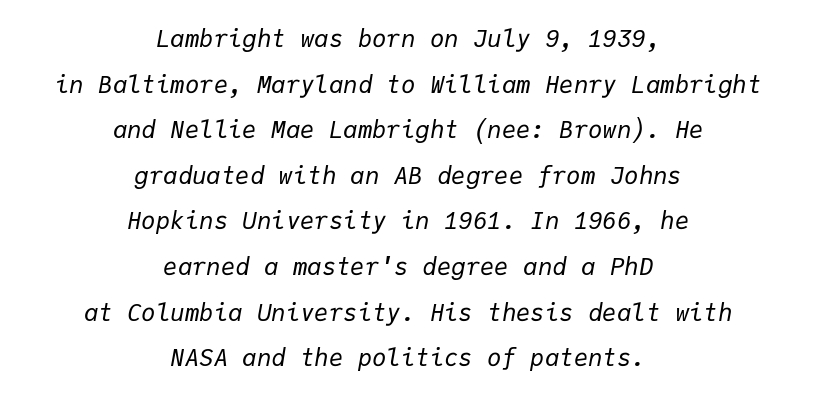
There is no visible air inserted between adjacent glyphs. Each stroke keeps to a modest, everyday thickness or less. Casual observation: everything's sitting right in the middle. The specimen reads as italic at a glance. Plain, unruled lines of type. Whoever set this chose breathing room over compactness in the vertical rhythm.
